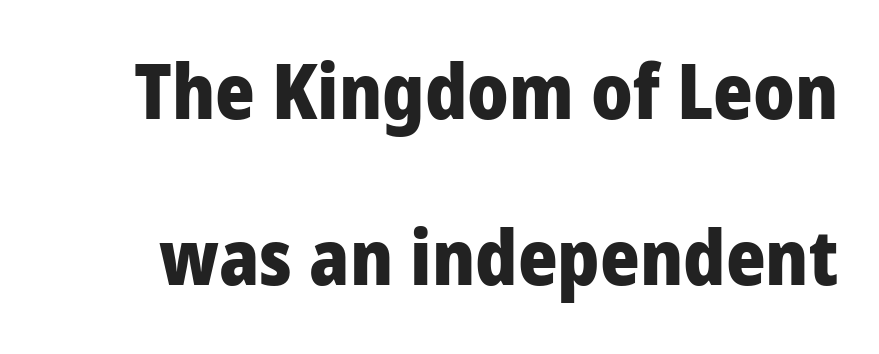
The image shows 76 px heavy, condensed sans-serif type, upright; set loose line spacing (2.19x), normal letter spacing, not underlined; low stroke contrast and a large x-height.
